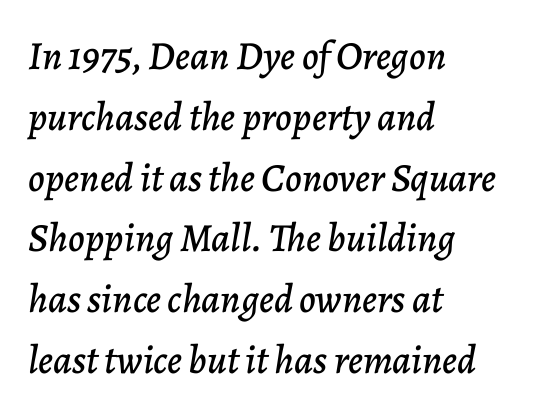
{"italic": "yes", "lean": "right", "slant_degrees": 7, "width": "normal", "stroke_contrast": "low", "x_height": "medium", "monospaced": "no", "underline": "no", "align": "left", "line_spacing": "normal", "line_spacing_ratio": 1.52, "letter_spacing": "normal", "letter_spacing_em": 0.0, "glyph_px": 40}
